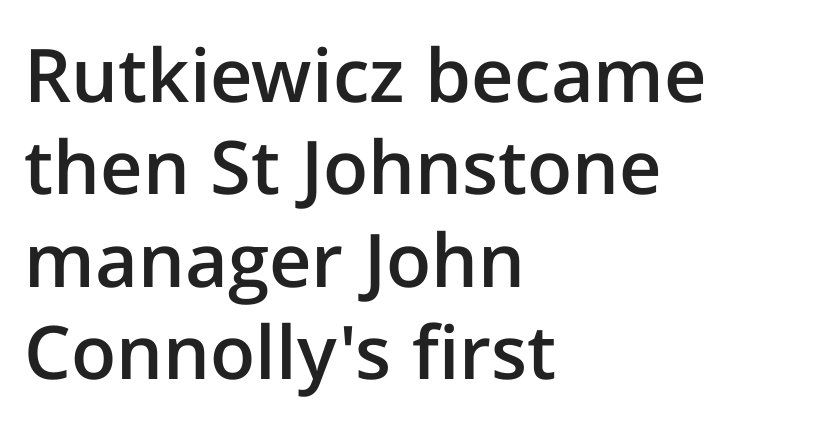
{"serif": "no", "italic": "no", "bold": "semi", "weight": "semibold", "width": "normal", "stroke_contrast": "low", "x_height": "medium", "monospaced": "no", "underline": "no", "align": "left", "line_spacing": "normal", "line_spacing_ratio": 1.25, "letter_spacing": "normal", "letter_spacing_em": 0.0, "glyph_px": 74}
